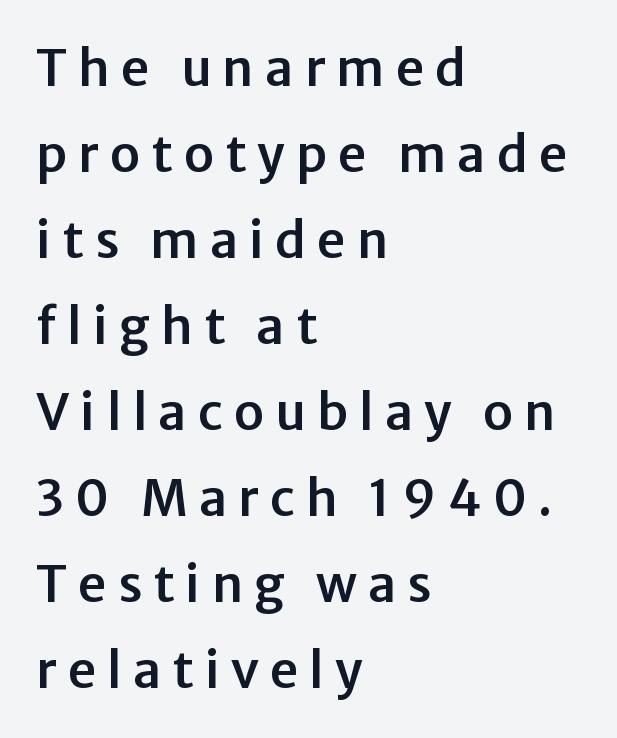
Looks like regular typesetting: each glyph gets only the width it needs. The type family on display is of the sans-serif kind. Style check: upright. The strip under each line holds only bare page. Caption: multi-line text, flush left, ragged right.
